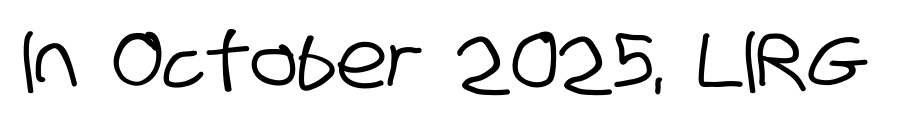
{"serif": "no", "width": "condensed", "stroke_contrast": "low", "x_height": "large", "monospaced": "no", "underline": "no", "letter_spacing": "normal", "letter_spacing_em": 0.0, "glyph_px": 79}
